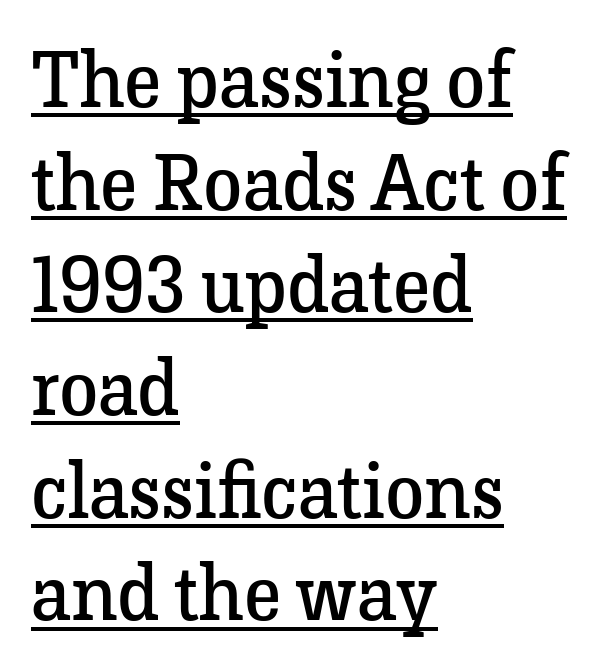
{"serif": "yes", "italic": "no", "bold": "no", "weight": "regular", "width": "normal", "stroke_contrast": "low", "x_height": "medium", "monospaced": "no", "underline": "yes", "align": "left", "line_spacing": "normal", "line_spacing_ratio": 1.3, "letter_spacing": "normal", "letter_spacing_em": 0.0, "glyph_px": 79}
